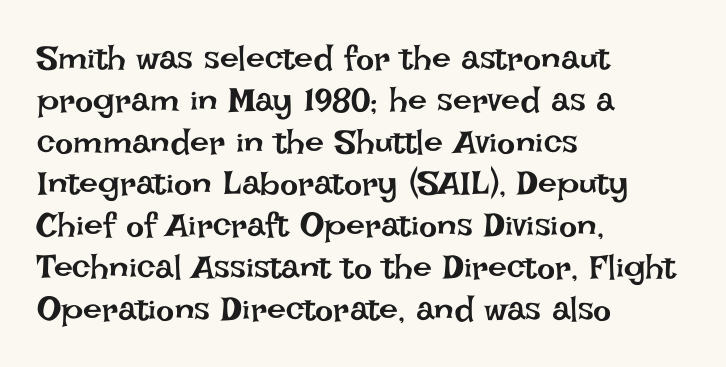
Q: Is the text bold? A: No.
Q: Is the text italic (slanted)? A: No, it is upright.
Q: Is the text underlined? A: No.
Q: How is the paragraph aligned? A: Left-aligned.
Q: Is the spacing between letters normal or unusually wide? A: Normal.
Q: Width (condensed, normal, or wide)? A: Normal.
Q: Stroke contrast? A: Low.
Q: x-height? A: Large.
Q: Monospaced? A: No.
